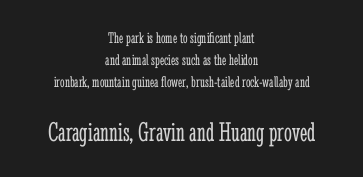
Q: Is the text bold? A: No.
Q: Is the text italic (slanted)? A: No, it is upright.
Q: Is the typeface a serif or a sans-serif typeface? A: Serif.
Q: Is the text underlined? A: No.
Q: How is the paragraph aligned? A: Centered.
Q: Is the spacing between letters normal or unusually wide? A: Normal.
Q: Is the spacing between lines tight, normal or loose? A: Normal.
Q: Which block of text is set in a larger size, the first (top) or the second (bottom)? A: The second (bottom) one.
Q: Width (condensed, normal, or wide)? A: Condensed.
Q: Stroke contrast? A: Low.
Q: x-height? A: Medium.
Q: Monospaced? A: No.
